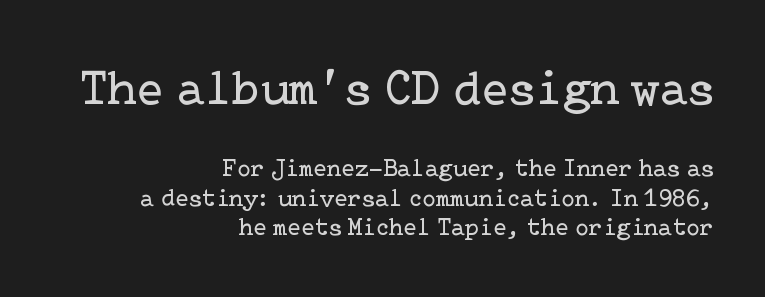
The image shows 50 px regular-weight serif type, upright; set right-aligned, line spacing 1.17x, normal letter spacing, not underlined; the first (top) block is 2.0x larger; low stroke contrast and a medium x-height.
